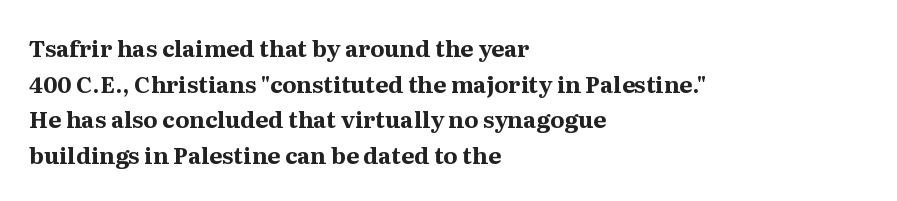
The image shows 23 px bold type, upright; set left-aligned, normal line spacing (1.55x), normal letter spacing, not underlined.
